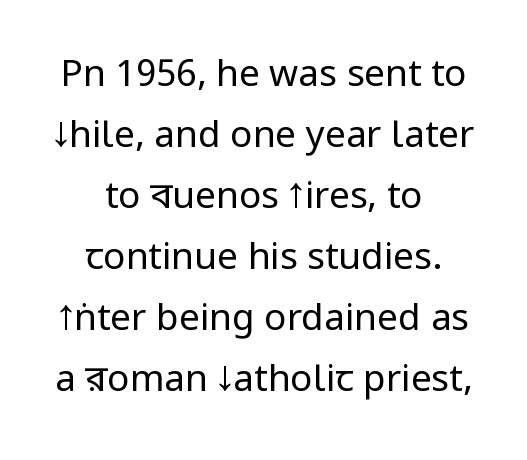
The image shows 37 px regular-weight, condensed sans-serif type, upright; set centered, normal line spacing (1.65x), normal letter spacing, not underlined; low stroke contrast and a large x-height.
